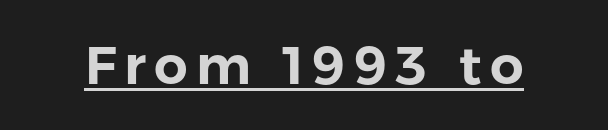
Q: Is the text italic (slanted)? A: No, it is upright.
Q: Is the typeface a serif or a sans-serif typeface? A: Sans-serif.
Q: Is the text underlined? A: Yes.
Q: Width (condensed, normal, or wide)? A: Normal.
Q: Stroke contrast? A: Low.
Q: x-height? A: Medium.
Q: Monospaced? A: No.
